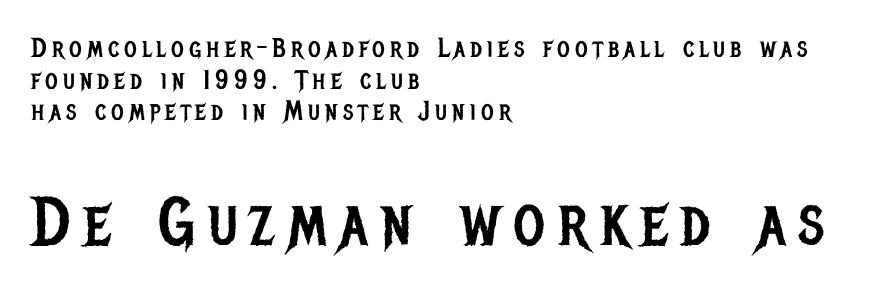
Proportional: the letters do not fall into vertical columns. This rendering uses left alignment, leaving the right contour irregular. Type style note: lacks serifs. The typography opts for an upright posture over an oblique one. Caption: upper text group reduced, lower text group enlarged. A clean baseline with only descenders dipping below it.
